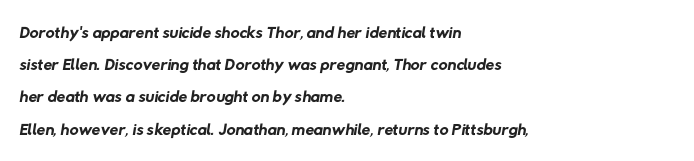
The image shows 25 px text type; set left-aligned, normal line spacing (1.29x), normal letter spacing, not underlined.
